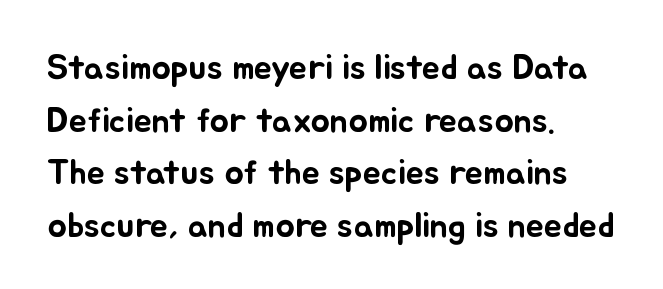
{"italic": "no", "width": "normal", "stroke_contrast": "low", "x_height": "small", "monospaced": "no", "underline": "no", "align": "left", "line_spacing": "normal", "line_spacing_ratio": 1.46, "letter_spacing": "normal", "letter_spacing_em": 0.0, "glyph_px": 36}
